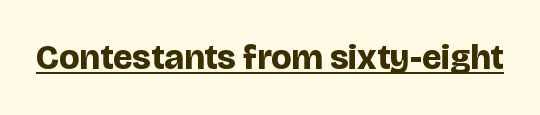
The rendering uses natural spacing where letterforms have individual widths. A continuous stroke trails under the words, as in a hyperlink. How heavy is the stroke? Heavy — this is a bold. The passage shown has conventional tracking throughout. The type family on display is of the sans-serif kind. Ascenders rise straight up at ninety degrees.
